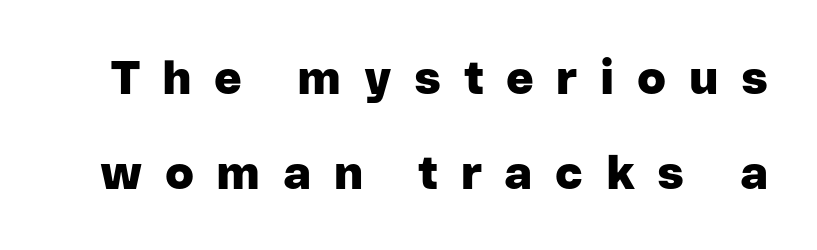
{"serif": "no", "italic": "no", "bold": "yes", "weight": "heavy", "width": "normal", "stroke_contrast": "low", "x_height": "medium", "monospaced": "no", "underline": "no", "line_spacing": "loose", "line_spacing_ratio": 2.02, "letter_spacing": "wide", "letter_spacing_em": 0.48, "glyph_px": 47}
